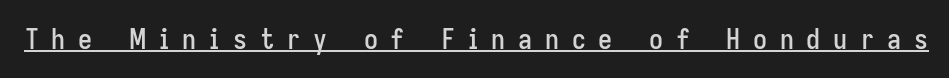
Q: Is the text italic (slanted)? A: No, it is upright.
Q: Is the typeface a serif or a sans-serif typeface? A: Sans-serif.
Q: Is the text underlined? A: Yes.
Q: Is the spacing between letters normal or unusually wide? A: Unusually wide.
Q: Width (condensed, normal, or wide)? A: Condensed.
Q: Stroke contrast? A: Low.
Q: x-height? A: Medium.
Q: Monospaced? A: No.
